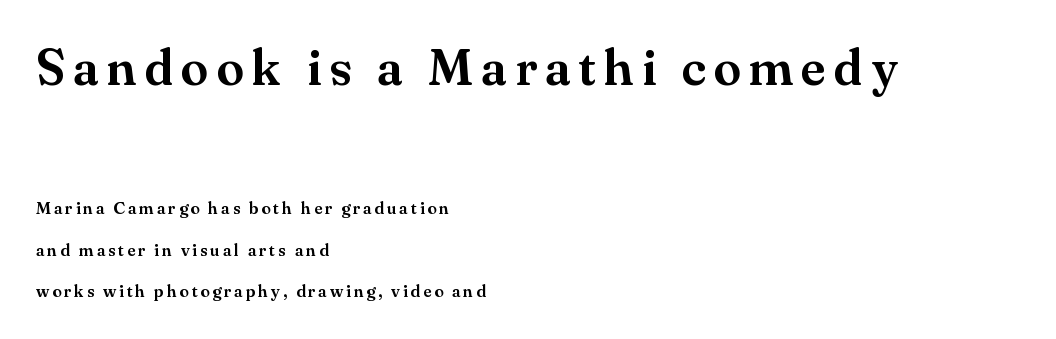
Q: Is the text italic (slanted)? A: No, it is upright.
Q: Is the typeface a serif or a sans-serif typeface? A: Serif.
Q: Is the text underlined? A: No.
Q: How is the paragraph aligned? A: Left-aligned.
Q: Is the spacing between lines tight, normal or loose? A: Loose.
Q: Which block of text is set in a larger size, the first (top) or the second (bottom)? A: The first (top) one.
Q: Width (condensed, normal, or wide)? A: Normal.
Q: Stroke contrast? A: Medium.
Q: x-height? A: Small.
Q: Monospaced? A: No.
